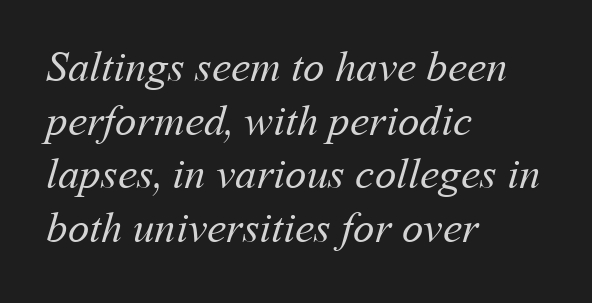
The image shows 43 px regular-weight type; set left-aligned, normal line spacing (1.25x), normal letter spacing, not underlined; medium stroke contrast and a medium x-height.
